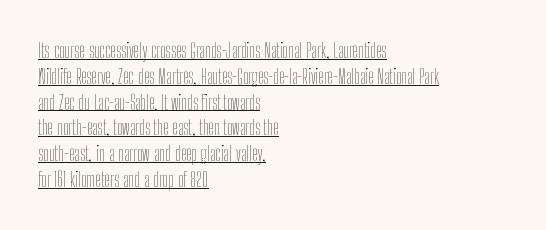
Q: Is the text bold? A: No.
Q: Is the text italic (slanted)? A: No, it is upright.
Q: Is the text underlined? A: Yes.
Q: How is the paragraph aligned? A: Left-aligned.
Q: Is the spacing between letters normal or unusually wide? A: Normal.
Q: Is the spacing between lines tight, normal or loose? A: Normal.
